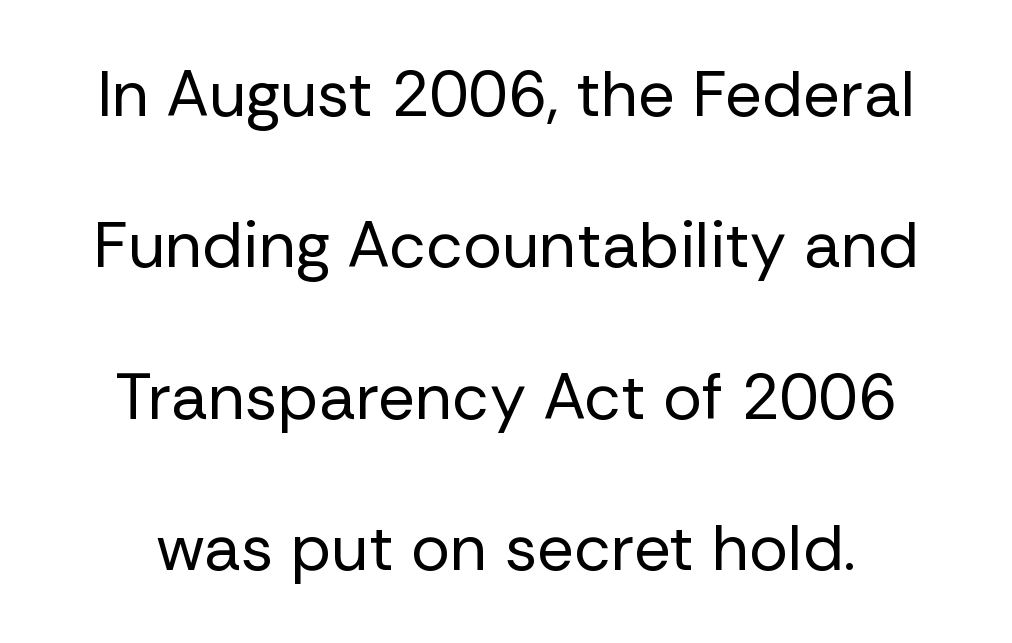
Q: Is the text bold? A: No.
Q: Is the text italic (slanted)? A: No, it is upright.
Q: Is the typeface a serif or a sans-serif typeface? A: Sans-serif.
Q: Is the text underlined? A: No.
Q: Is the spacing between letters normal or unusually wide? A: Normal.
Q: Is the spacing between lines tight, normal or loose? A: Loose.
Q: Width (condensed, normal, or wide)? A: Normal.
Q: Stroke contrast? A: Low.
Q: x-height? A: Medium.
Q: Monospaced? A: No.
